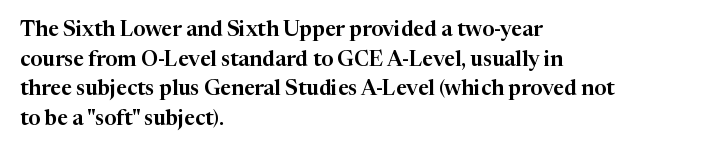
Q: Is the text italic (slanted)? A: No, it is upright.
Q: Is the text underlined? A: No.
Q: How is the paragraph aligned? A: Left-aligned.
Q: Is the spacing between letters normal or unusually wide? A: Normal.
Q: Is the spacing between lines tight, normal or loose? A: Normal.
